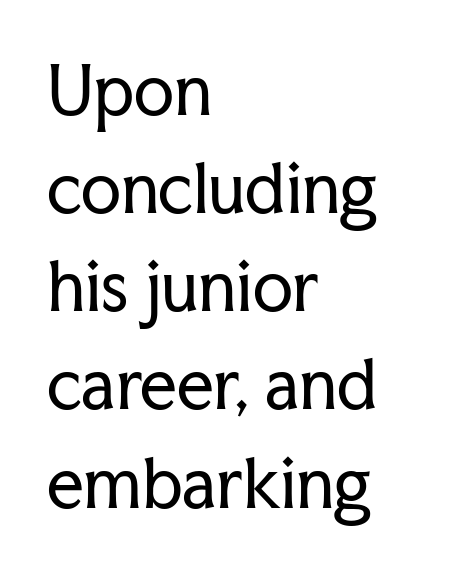
Descender tails drop into unmarked territory. The specimen reads as upright at a glance. The rendering uses natural spacing where letterforms have individual widths. The paragraph shown leans on its left margin. The space between consecutive lines is moderate. This is serif lettering, the kind often seen in printed books.
